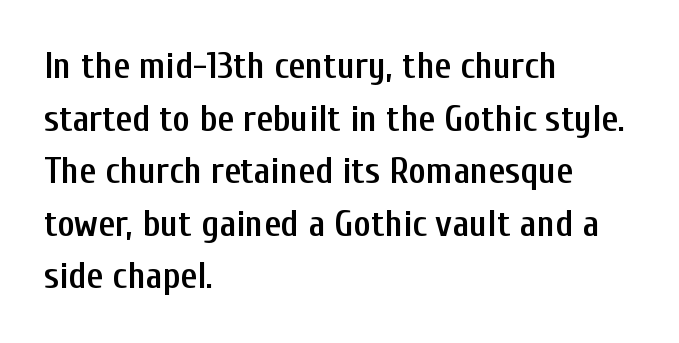
{"serif": "no", "italic": "no", "bold": "semi", "weight": "semibold", "width": "condensed", "stroke_contrast": "low", "x_height": "medium", "monospaced": "no", "underline": "no", "align": "left", "line_spacing": "normal", "line_spacing_ratio": 1.42, "letter_spacing": "normal", "letter_spacing_em": 0.0, "glyph_px": 37}
